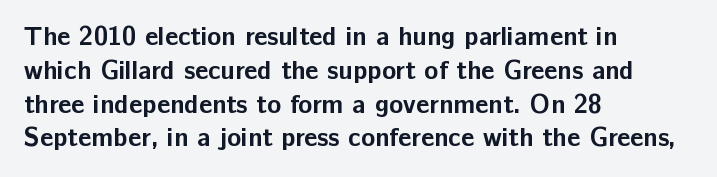
The image shows 26 px bold type, upright; set left-aligned, normal line spacing (1.3x), normal letter spacing, not underlined.
